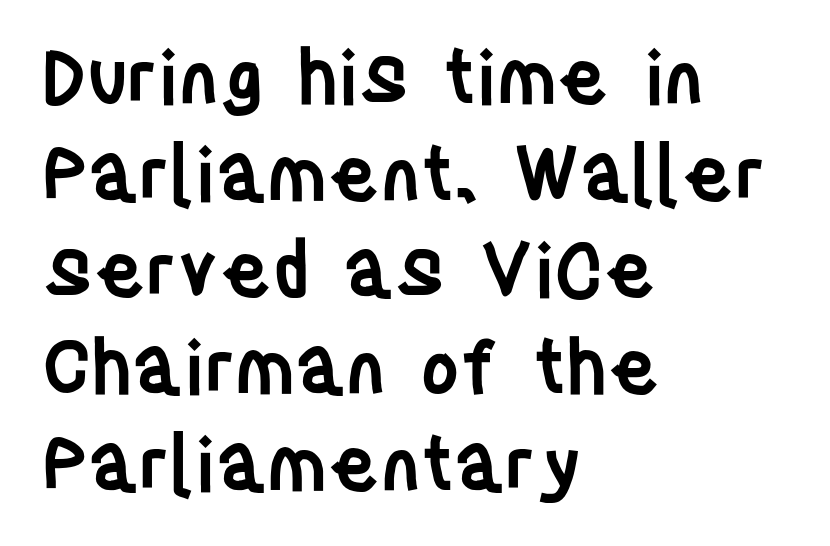
Honestly, the letter spacing is just normal — you wouldn't notice it. Visually the block forms a straight wall on the left and a jagged coastline on the right. Unmarked baselines from the first word to the last. Font category for this specimen: sans-serif.
